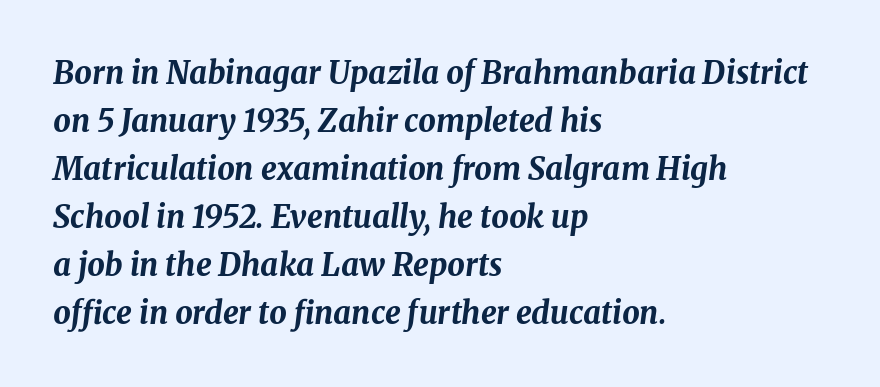
{"italic": "yes", "lean": "right", "slant_degrees": 8, "bold": "yes", "weight": "bold", "width": "normal", "stroke_contrast": "medium", "x_height": "medium", "monospaced": "no", "underline": "no", "align": "left", "line_spacing": "normal", "line_spacing_ratio": 1.55, "letter_spacing": "normal", "letter_spacing_em": 0.0, "glyph_px": 31}
